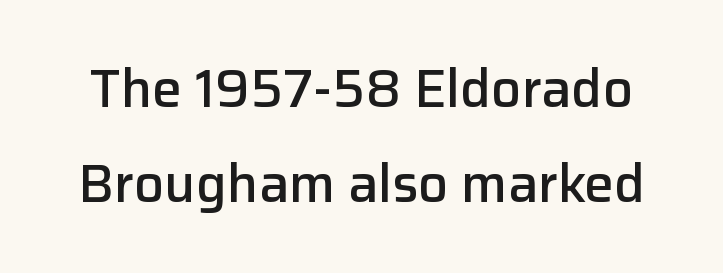
The image shows 53 px semibold sans-serif type, upright; set line spacing 1.8x, normal letter spacing, not underlined; low stroke contrast and a medium x-height.
